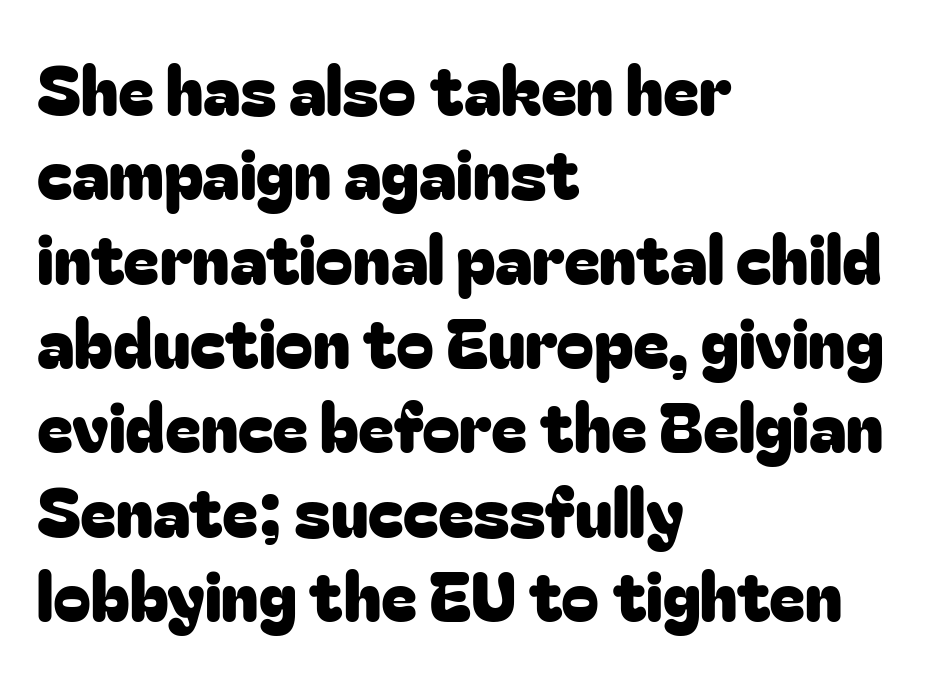
The image shows 68 px sans-serif type, upright; set left-aligned, line spacing 1.24x, normal letter spacing, not underlined; low stroke contrast and a medium x-height.
